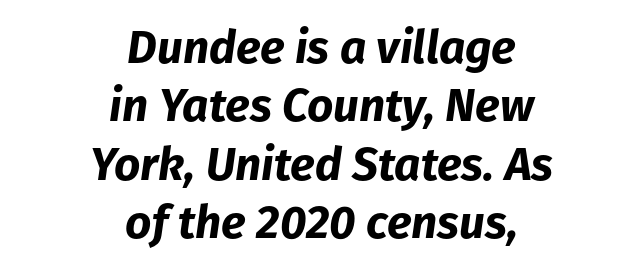
The image shows 46 px bold type, italic (leaning right); set centered, normal line spacing (1.27x), normal letter spacing, not underlined; low stroke contrast and a medium x-height.
